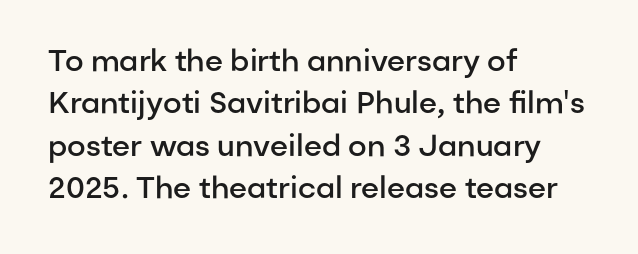
The image shows 30 px semibold sans-serif type, upright; set left-aligned, normal line spacing (1.41x), normal letter spacing, not underlined; low stroke contrast and a medium x-height.
